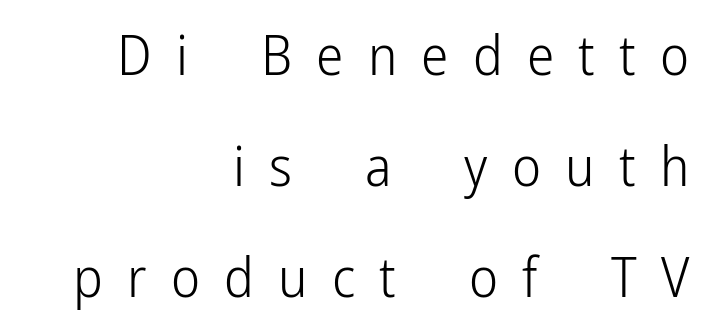
The image shows 55 px light, condensed sans-serif type, upright; set right-aligned, loose line spacing (2.02x), unusually wide letter spacing (+0.44 em), not underlined; low stroke contrast and a medium x-height.
